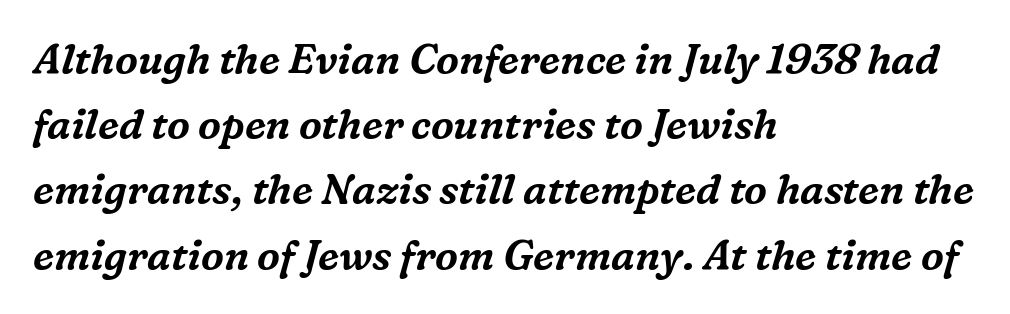
The image shows 41 px serif type, italic (leaning right); set left-aligned, normal line spacing (1.59x), normal letter spacing, not underlined; medium stroke contrast and a medium x-height.
